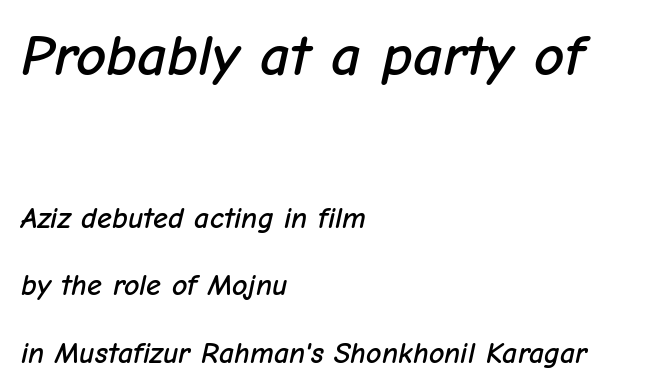
The image shows 59 px text type, italic (leaning right); set left-aligned, loose line spacing (2.25x), normal letter spacing, not underlined; the first (top) block is 1.97x larger; low stroke contrast and a medium x-height.
